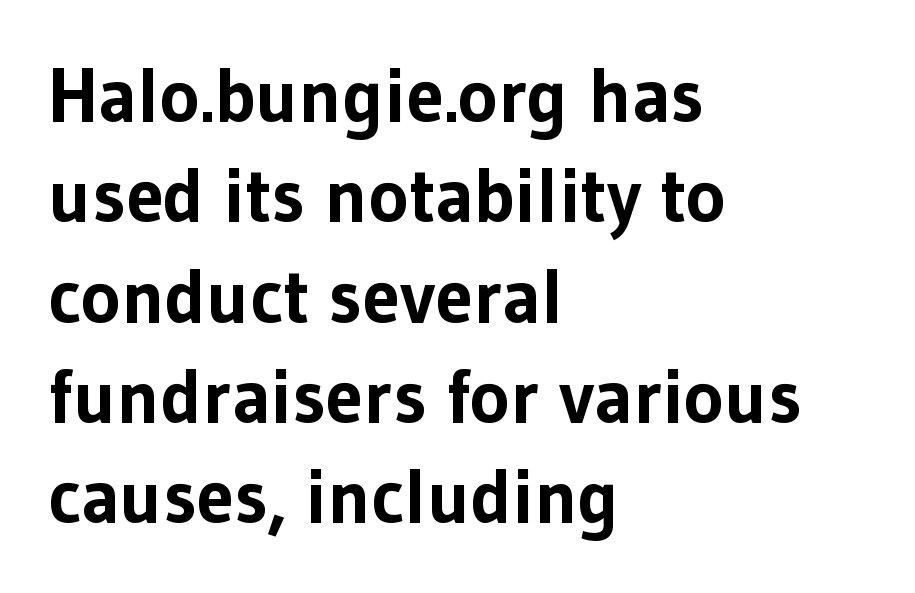
The image shows 76 px bold sans-serif type, upright; set left-aligned, normal line spacing (1.32x), normal letter spacing, not underlined; low stroke contrast and a medium x-height.
